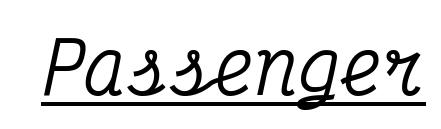
Regarding serifs, this sample has them. The glyphs look as if they've been sheared to an angle. Note the uniform advance width — an 'i' takes as much space as an 'm'. Students, observe the line beneath the letters — that is underlining.
